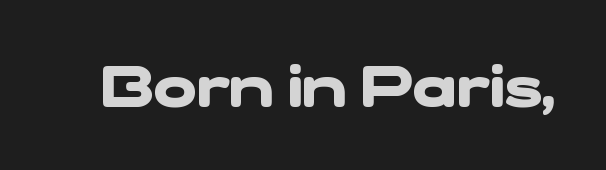
Q: Is the text bold? A: Yes.
Q: Is the typeface a serif or a sans-serif typeface? A: Sans-serif.
Q: Is the text underlined? A: No.
Q: Is the spacing between letters normal or unusually wide? A: Normal.
Q: Width (condensed, normal, or wide)? A: Wide.
Q: Stroke contrast? A: Low.
Q: x-height? A: Medium.
Q: Monospaced? A: No.
